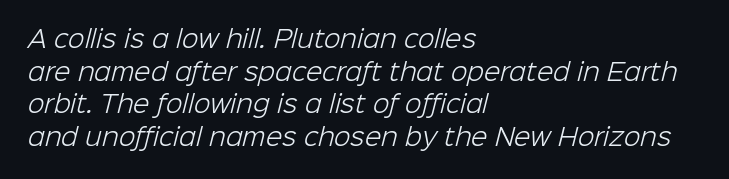
Q: Is the text bold? A: No.
Q: Is the text underlined? A: No.
Q: How is the paragraph aligned? A: Left-aligned.
Q: Is the spacing between letters normal or unusually wide? A: Normal.
Q: Is the spacing between lines tight, normal or loose? A: Normal.
